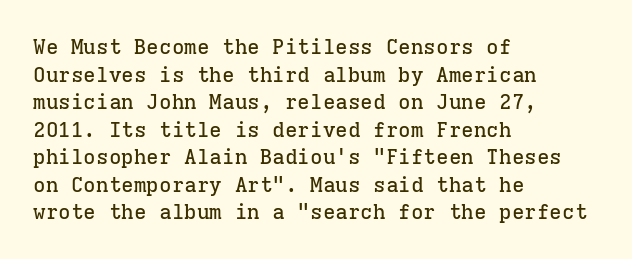
Line starts are locked; line ends wander. Leading matches the norm, producing a regular column. Characters remain perfectly vertical along every line. The area under the type is left untouched. Caption: standard tracking, unaltered.
